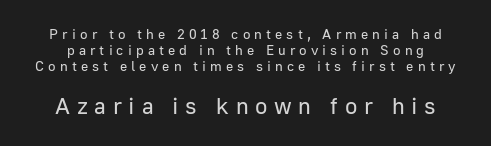
The lettering stays uniformly vertical, giving the passage a roman look. A bare baseline throughout the passage. Caption: upper text group reduced, lower text group enlarged. What stands out about the letter spacing? Its width — letters are far apart.
